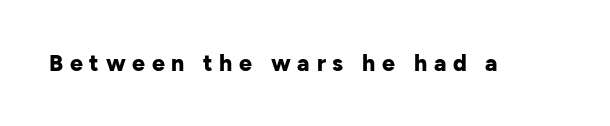
Q: Is the text bold? A: Yes.
Q: Is the text italic (slanted)? A: No, it is upright.
Q: Is the text underlined? A: No.
Q: Is the spacing between letters normal or unusually wide? A: Unusually wide.
